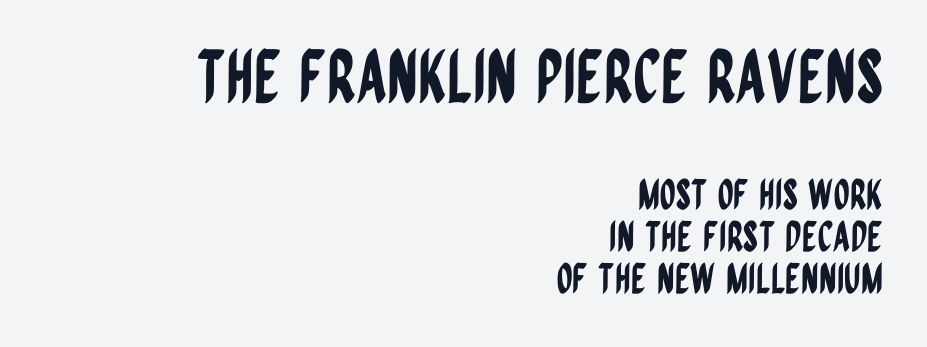
The image shows 72 px condensed sans-serif type, upright; set right-aligned, tight line spacing (1.03x), normal letter spacing, not underlined; the first (top) block is 1.76x larger; low stroke contrast and a large x-height.
